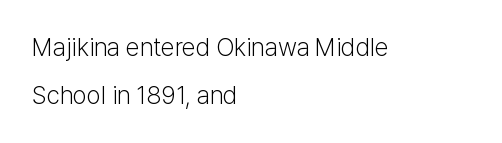
The gaps between neighbouring characters are ordinary and unremarkable. Does the lettering tilt? It doesn't — this is upright. Underlining? Definitely not there. Compared with a centered layout, this one pins lines to the left instead.
